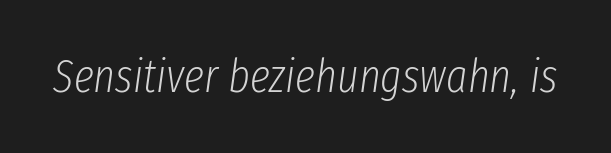
{"italic": "yes", "lean": "right", "slant_degrees": 8, "bold": "no", "weight": "light", "width": "condensed", "stroke_contrast": "low", "x_height": "medium", "monospaced": "no", "underline": "no", "letter_spacing": "normal", "letter_spacing_em": 0.0, "glyph_px": 46}
